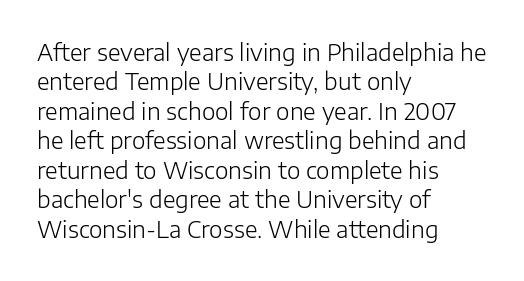
{"italic": "no", "bold": "no", "underline": "no", "align": "left", "line_spacing": "normal", "line_spacing_ratio": 1.28, "letter_spacing": "normal", "letter_spacing_em": 0.0, "glyph_px": 23}
